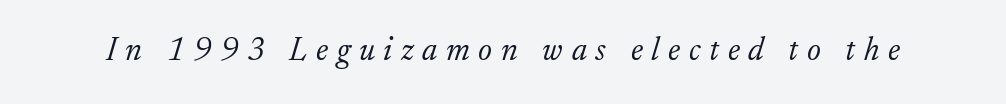
The image shows 33 px light serif type, italic (leaning right); set unusually wide letter spacing (+0.26 em), not underlined; low stroke contrast and a small x-height.
